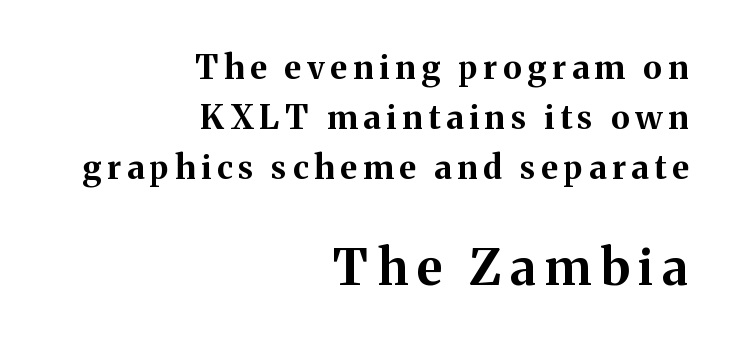
The image shows 50 px bold serif type, upright; set right-aligned, normal line spacing (1.51x), not underlined; the second (bottom) block is 1.52x larger; medium stroke contrast and a medium x-height.
